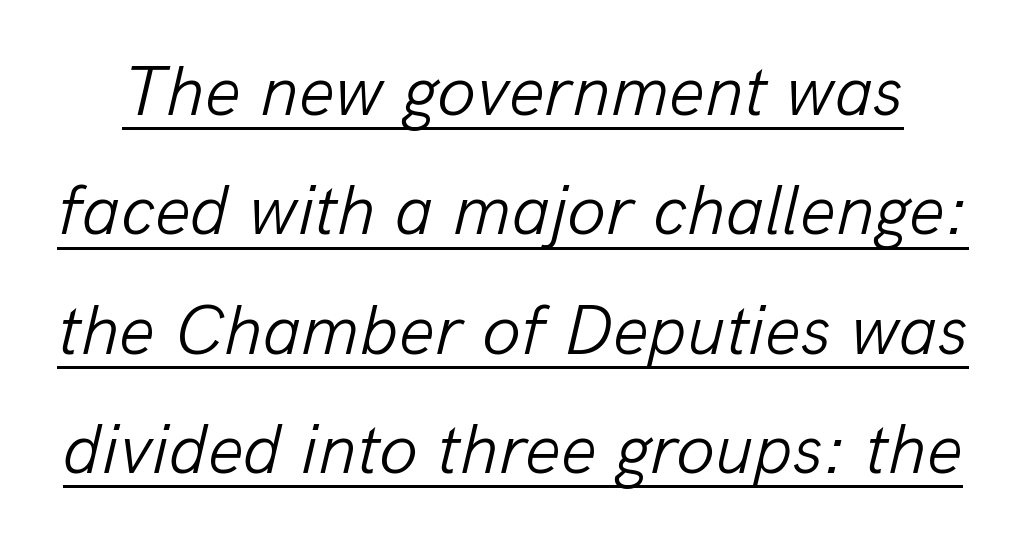
Q: Is the text bold? A: No.
Q: Is the text italic (slanted)? A: Yes, it leans right by about 13 degrees.
Q: Is the text underlined? A: Yes.
Q: Is the spacing between letters normal or unusually wide? A: Normal.
Q: Is the spacing between lines tight, normal or loose? A: Normal.
Q: Width (condensed, normal, or wide)? A: Normal.
Q: Stroke contrast? A: Low.
Q: x-height? A: Medium.
Q: Monospaced? A: No.
